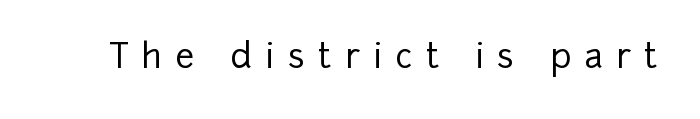
Q: Is the text italic (slanted)? A: No, it is upright.
Q: Is the typeface a serif or a sans-serif typeface? A: Sans-serif.
Q: Is the text underlined? A: No.
Q: Is the spacing between letters normal or unusually wide? A: Unusually wide.
Q: Width (condensed, normal, or wide)? A: Normal.
Q: Stroke contrast? A: Low.
Q: x-height? A: Medium.
Q: Monospaced? A: No.
